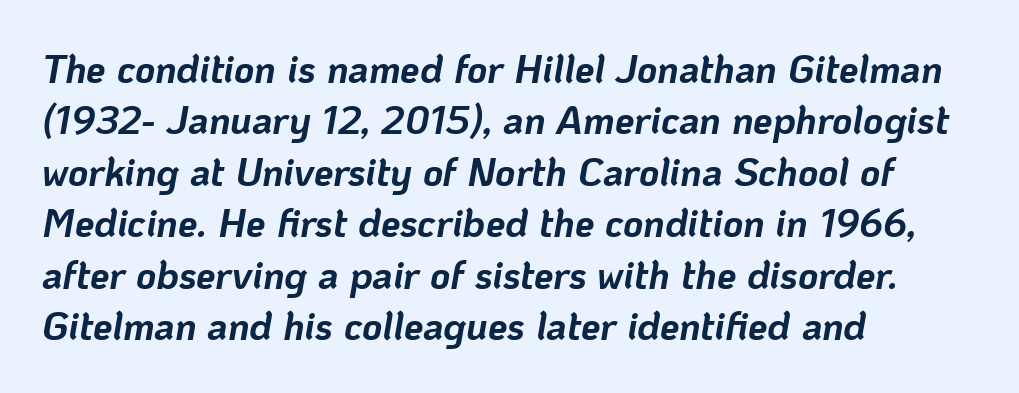
Q: Is the text bold? A: Yes.
Q: Is the text italic (slanted)? A: Yes, it leans right by about 10 degrees.
Q: Is the text underlined? A: No.
Q: How is the paragraph aligned? A: Left-aligned.
Q: Is the spacing between letters normal or unusually wide? A: Normal.
Q: Is the spacing between lines tight, normal or loose? A: Normal.
Q: Width (condensed, normal, or wide)? A: Normal.
Q: Stroke contrast? A: Low.
Q: x-height? A: Medium.
Q: Monospaced? A: No.
